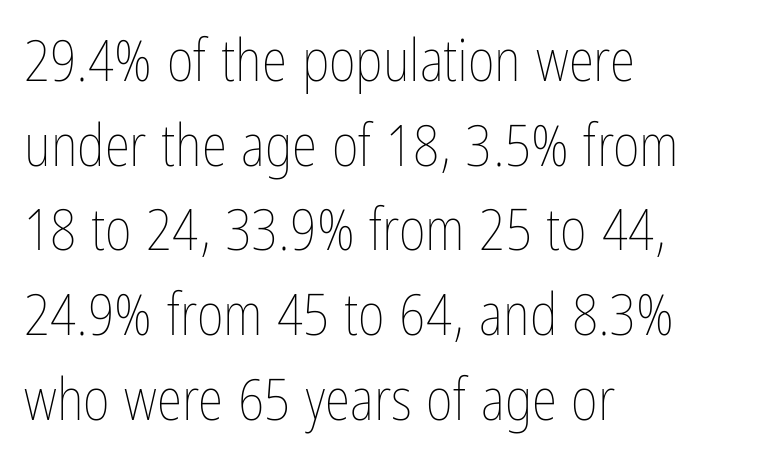
{"italic": "no", "bold": "no", "weight": "thin", "width": "condensed", "stroke_contrast": "low", "x_height": "medium", "monospaced": "no", "underline": "no", "align": "left", "line_spacing": "normal", "line_spacing_ratio": 1.46, "letter_spacing": "normal", "letter_spacing_em": 0.0, "glyph_px": 58}
